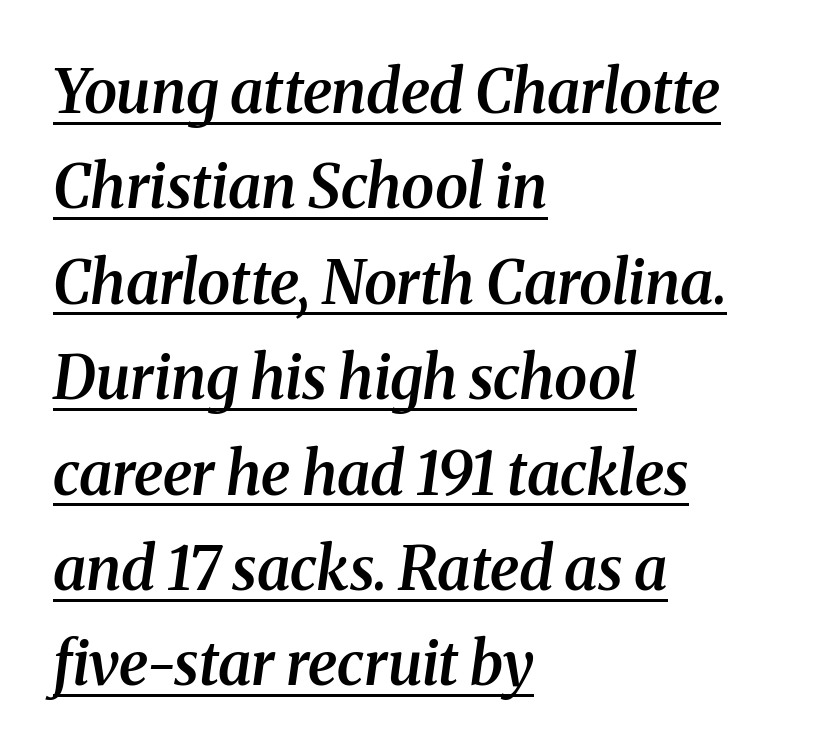
Underlining? Definitely there. Regular leading. Is this a sans? No — the strokes have serifs. Note the varied advance widths — an 'i' is clearly narrower than an 'm'. The letters are slanted; this is an italic face.
